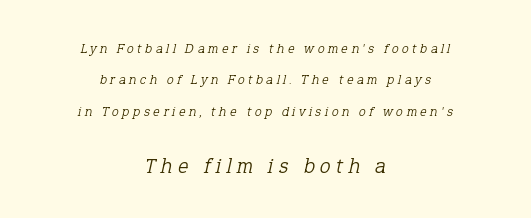
Descenders hang freely into open space. What stands out about the letter spacing? Its width — letters are far apart. Vertically, the passage feels expansive, rows floating well apart. Is the type slanted? Yes — the strokes lean at a clear angle.
